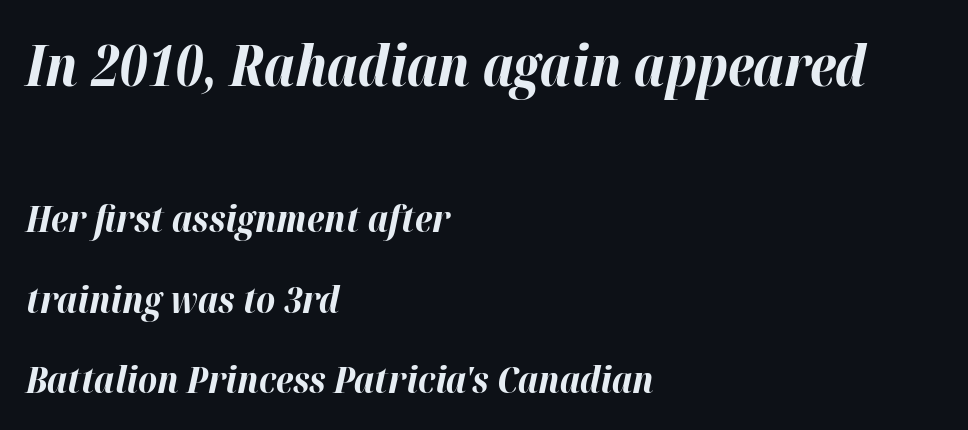
The image shows 56 px bold type, italic (leaning right); set left-aligned, loose line spacing (2.17x), normal letter spacing, not underlined; the first (top) block is 1.51x larger; high stroke contrast and a medium x-height.
